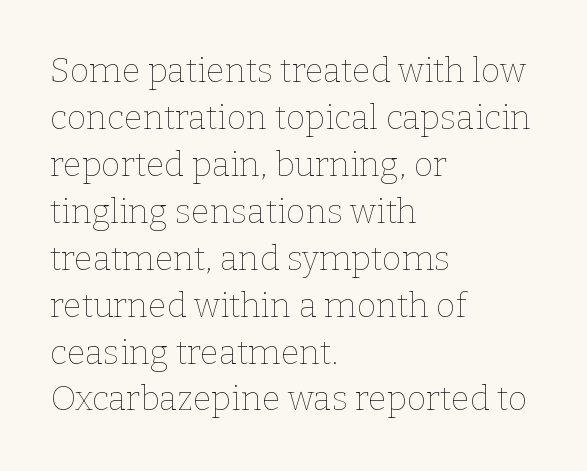
{"italic": "no", "bold": "no", "weight": "thin", "width": "normal", "stroke_contrast": "low", "x_height": "medium", "monospaced": "no", "underline": "no", "align": "left", "line_spacing": "normal", "line_spacing_ratio": 1.38, "letter_spacing": "normal", "letter_spacing_em": 0.0, "glyph_px": 34}
